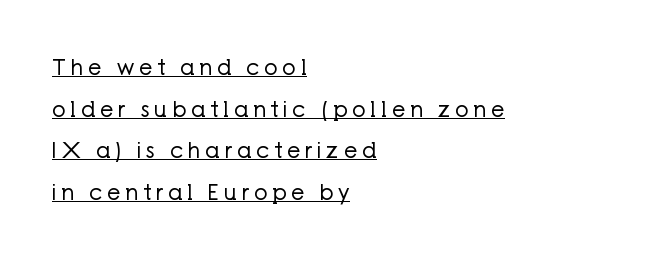
The image shows 21 px text type, upright; set left-aligned, loose line spacing (1.98x), unusually wide letter spacing (+0.23 em), underlined.
